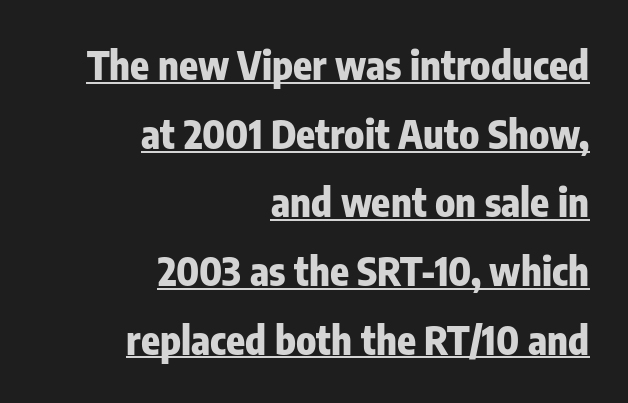
{"serif": "no", "italic": "no", "bold": "yes", "weight": "heavy", "width": "condensed", "stroke_contrast": "low", "x_height": "medium", "monospaced": "no", "underline": "yes", "align": "right", "line_spacing_ratio": 1.76, "letter_spacing": "normal", "letter_spacing_em": 0.0, "glyph_px": 39}
